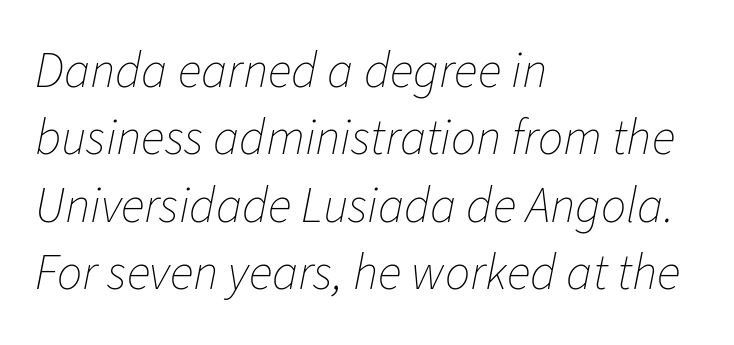
{"italic": "yes", "lean": "right", "slant_degrees": 11, "bold": "no", "weight": "thin", "width": "normal", "stroke_contrast": "low", "x_height": "medium", "monospaced": "no", "underline": "no", "align": "left", "line_spacing": "normal", "line_spacing_ratio": 1.35, "letter_spacing": "normal", "letter_spacing_em": 0.0, "glyph_px": 50}
